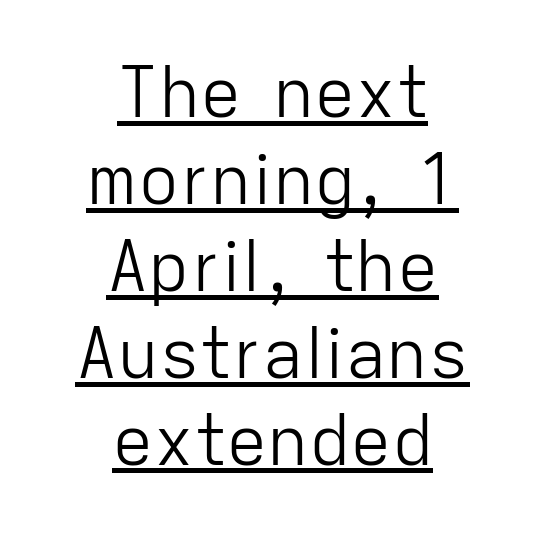
Q: Is the text bold? A: No.
Q: Is the text italic (slanted)? A: No, it is upright.
Q: Is the typeface a serif or a sans-serif typeface? A: Sans-serif.
Q: Is the text underlined? A: Yes.
Q: How is the paragraph aligned? A: Centered.
Q: Is the spacing between letters normal or unusually wide? A: Normal.
Q: Is the spacing between lines tight, normal or loose? A: Normal.
Q: Width (condensed, normal, or wide)? A: Normal.
Q: Stroke contrast? A: Low.
Q: x-height? A: Medium.
Q: Monospaced? A: No.
